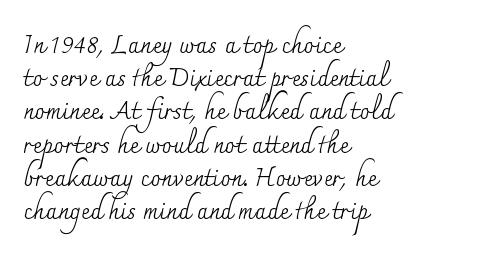
Q: Is the text bold? A: No.
Q: Is the text italic (slanted)? A: Yes.
Q: Is the text underlined? A: No.
Q: How is the paragraph aligned? A: Left-aligned.
Q: Is the spacing between letters normal or unusually wide? A: Normal.
Q: Is the spacing between lines tight, normal or loose? A: Normal.
